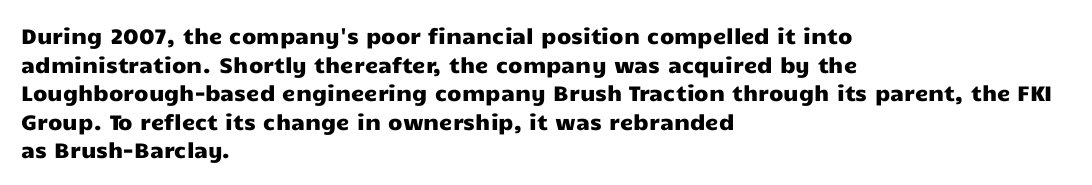
The rendering keeps characters at their native spacing. Does the lettering tilt? It doesn't — this is upright. Descender tails drop into unmarked territory. The lines sit at an ordinary, default distance from one another. One-word summary of the alignment: left.
